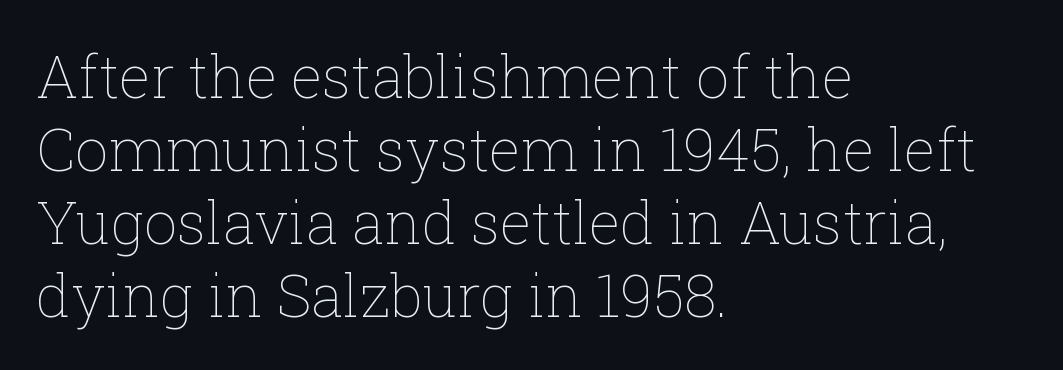
The space beneath each line is pristine and unruled. Here the glyphs are tracked normally, forming tight word shapes. Quick note: not italic, upright. The lines in this sample share a left origin and differ only in where they stop. Proportional: the letters do not fall into vertical columns.
